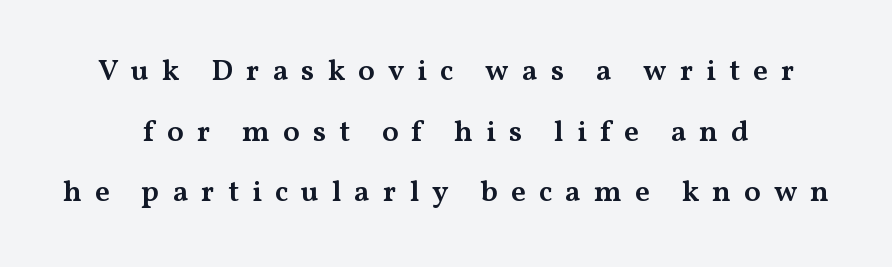
{"serif": "yes", "italic": "no", "bold": "semi", "weight": "semibold", "width": "wide", "stroke_contrast": "medium", "x_height": "medium", "monospaced": "no", "underline": "no", "align": "center", "line_spacing": "loose", "line_spacing_ratio": 2.02, "letter_spacing": "wide", "letter_spacing_em": 0.43, "glyph_px": 30}
